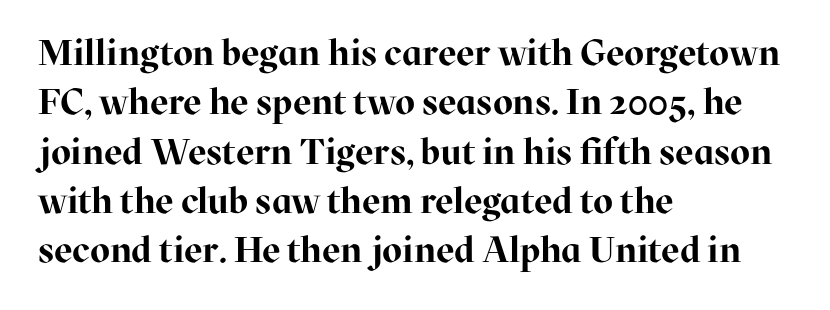
Q: Is the text bold? A: Yes.
Q: Is the text italic (slanted)? A: No, it is upright.
Q: Is the typeface a serif or a sans-serif typeface? A: Serif.
Q: Is the text underlined? A: No.
Q: How is the paragraph aligned? A: Left-aligned.
Q: Is the spacing between letters normal or unusually wide? A: Normal.
Q: Is the spacing between lines tight, normal or loose? A: Normal.
Q: Width (condensed, normal, or wide)? A: Normal.
Q: Stroke contrast? A: High.
Q: x-height? A: Medium.
Q: Monospaced? A: No.
